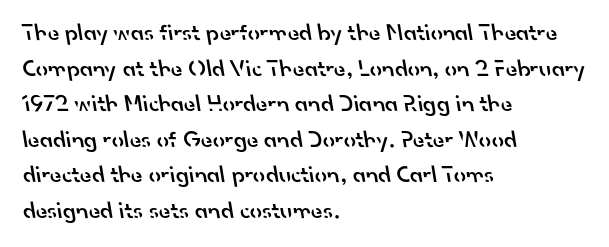
Q: Is the text bold? A: Semi-bold.
Q: Is the text underlined? A: No.
Q: How is the paragraph aligned? A: Left-aligned.
Q: Is the spacing between letters normal or unusually wide? A: Normal.
Q: Is the spacing between lines tight, normal or loose? A: Normal.
